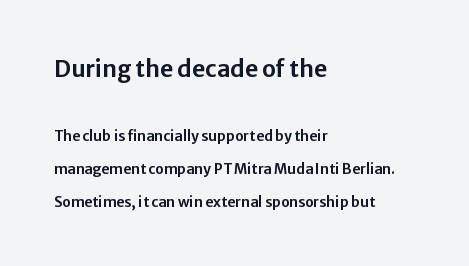
Visually, the top section dominates because its glyphs are scaled up. If you measured baseline to baseline, you'd find a long distance. The words here are not underlined. Inter-character spacing is left at the font's built-in metrics. Ascenders rise straight up at ninety degrees. The compositor pushed each line to the left boundary.
